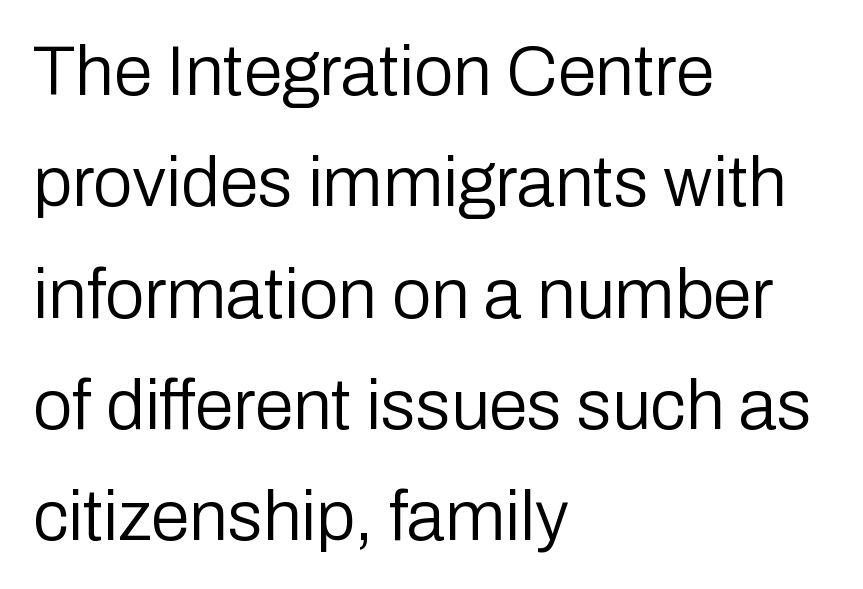
{"serif": "no", "italic": "no", "bold": "no", "weight": "regular", "width": "normal", "stroke_contrast": "low", "x_height": "medium", "monospaced": "no", "underline": "no", "align": "left", "line_spacing": "normal", "line_spacing_ratio": 1.59, "letter_spacing": "normal", "letter_spacing_em": 0.0, "glyph_px": 70}
